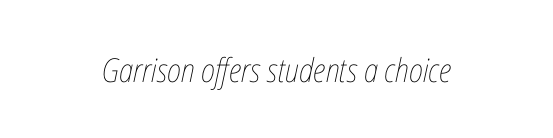
Q: Is the text bold? A: No.
Q: Is the text italic (slanted)? A: Yes, it leans right by about 12 degrees.
Q: Is the text underlined? A: No.
Q: Is the spacing between letters normal or unusually wide? A: Normal.
Q: Width (condensed, normal, or wide)? A: Condensed.
Q: Stroke contrast? A: Low.
Q: x-height? A: Medium.
Q: Monospaced? A: No.
